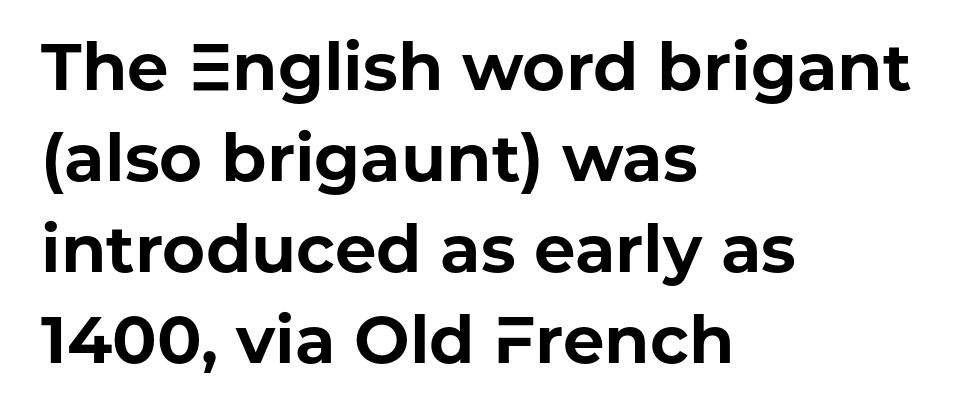
Q: Is the text bold? A: Yes.
Q: Is the text italic (slanted)? A: No, it is upright.
Q: Is the typeface a serif or a sans-serif typeface? A: Sans-serif.
Q: Is the text underlined? A: No.
Q: How is the paragraph aligned? A: Left-aligned.
Q: Is the spacing between letters normal or unusually wide? A: Normal.
Q: Is the spacing between lines tight, normal or loose? A: Normal.
Q: Width (condensed, normal, or wide)? A: Normal.
Q: Stroke contrast? A: Low.
Q: x-height? A: Medium.
Q: Monospaced? A: No.
